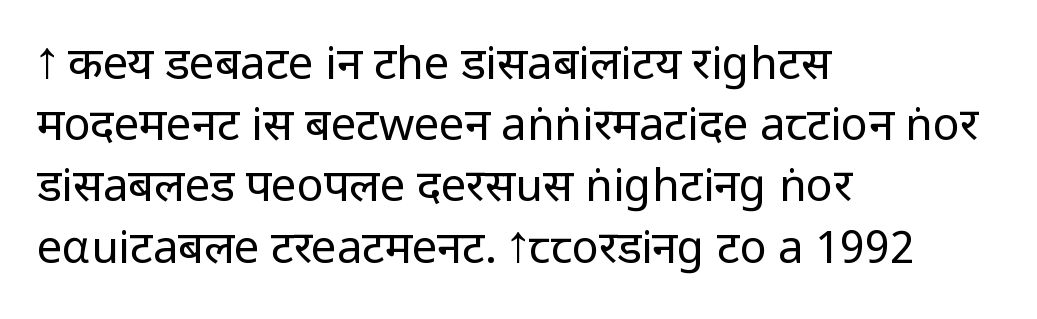
Vertical strokes here are truly vertical. Nobody drew a line under any word here. Leading: standard. These lines stack with their left ends in a neat column. A typesetter would call this proportional, since set widths differ per character.
